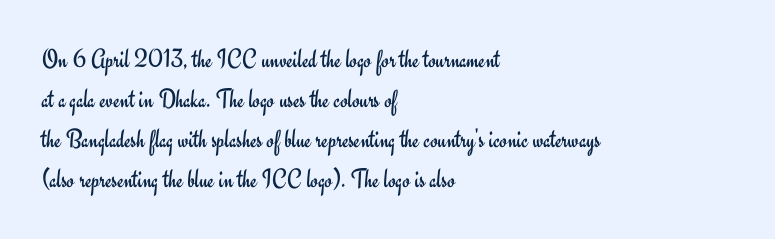
Observe the ordinary spacing: letters are neighbours, not strangers. Line spacing here is normal. The zone under the glyphs is completely vacant. These lines stack with their left ends in a neat column.
